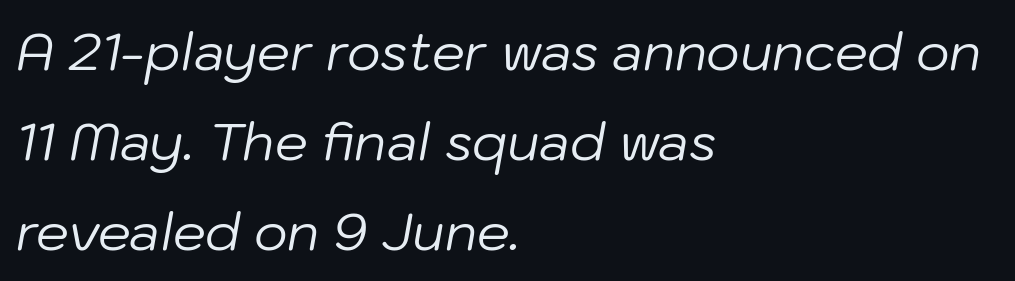
Is the type slanted? Yes — the strokes lean at a clear angle. Compared with a typical body face, this is equally light or lighter still. These lines keep a tight, regular rhythm from letter to letter. The rendering uses natural spacing where letterforms have individual widths. Any mark beneath the type? The region is blank. A classic flush-left, rag-right setting is used for this passage.
